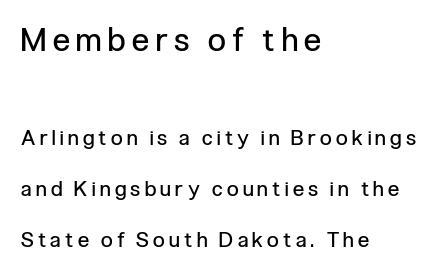
{"serif": "no", "italic": "no", "bold": "no", "weight": "regular", "width": "condensed", "stroke_contrast": "low", "x_height": "medium", "monospaced": "no", "underline": "no", "align": "left", "line_spacing": "loose", "line_spacing_ratio": 2.44, "letter_spacing": "wide", "letter_spacing_em": 0.21, "larger_block": "first", "size_ratio": 1.52, "glyph_px": 32}
